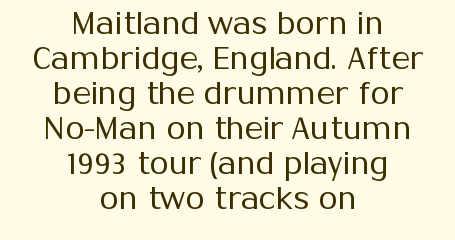
The image shows 31 px regular-weight sans-serif type, upright; set centered, tight line spacing (1.13x), normal letter spacing, not underlined; medium stroke contrast and a medium x-height.
